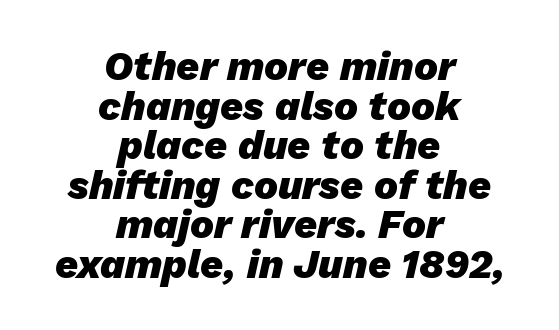
Q: Is the text bold? A: Yes.
Q: Is the text italic (slanted)? A: Yes, it leans right by about 13 degrees.
Q: Is the text underlined? A: No.
Q: How is the paragraph aligned? A: Centered.
Q: Is the spacing between letters normal or unusually wide? A: Normal.
Q: Is the spacing between lines tight, normal or loose? A: Tight.
Q: Width (condensed, normal, or wide)? A: Normal.
Q: Stroke contrast? A: Low.
Q: x-height? A: Medium.
Q: Monospaced? A: No.
